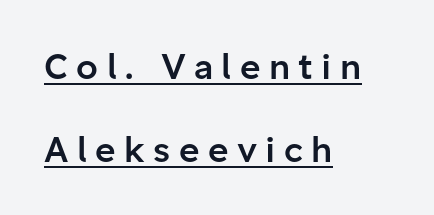
Q: Is the text bold? A: Semi-bold.
Q: Is the text italic (slanted)? A: No, it is upright.
Q: Is the typeface a serif or a sans-serif typeface? A: Sans-serif.
Q: Is the text underlined? A: Yes.
Q: How is the paragraph aligned? A: Left-aligned.
Q: Is the spacing between letters normal or unusually wide? A: Unusually wide.
Q: Is the spacing between lines tight, normal or loose? A: Loose.
Q: Width (condensed, normal, or wide)? A: Normal.
Q: Stroke contrast? A: Low.
Q: x-height? A: Medium.
Q: Monospaced? A: No.
